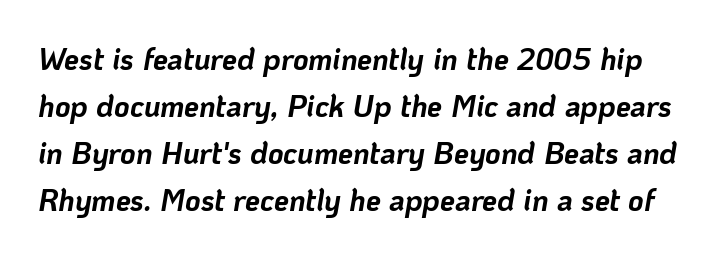
The image shows 30 px bold type, italic (leaning right); set normal line spacing (1.57x), normal letter spacing, not underlined; low stroke contrast and a medium x-height.
